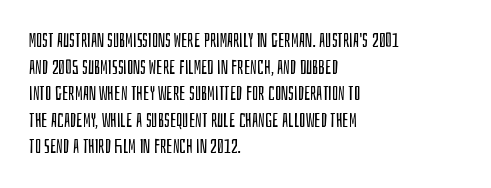
The image shows 20 px text type, upright; set left-aligned, normal line spacing (1.33x), normal letter spacing, not underlined.
